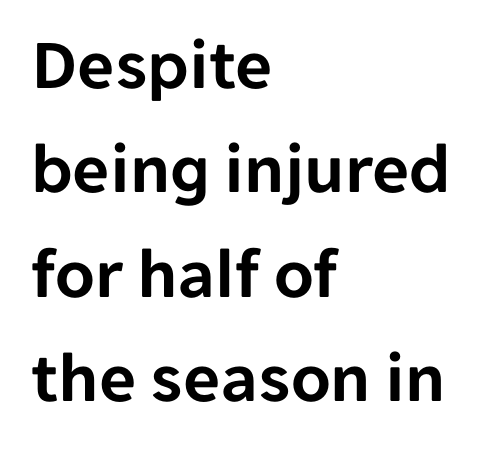
{"serif": "no", "italic": "no", "width": "normal", "stroke_contrast": "low", "x_height": "medium", "monospaced": "no", "underline": "no", "align": "left", "line_spacing": "normal", "line_spacing_ratio": 1.45, "letter_spacing": "normal", "letter_spacing_em": 0.0, "glyph_px": 72}
